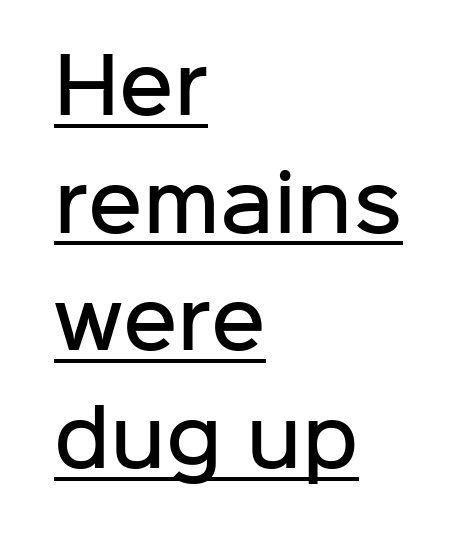
The image shows 75 px semibold sans-serif type, upright; set left-aligned, normal line spacing (1.57x), normal letter spacing, underlined; low stroke contrast and a medium x-height.
